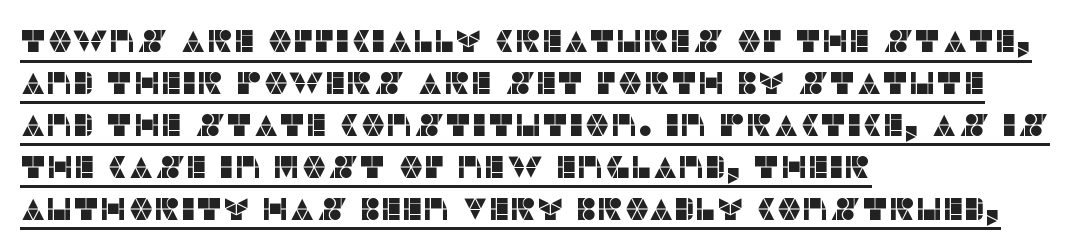
The image shows 32 px sans-serif type, upright; set left-aligned, normal line spacing (1.31x), normal letter spacing, underlined; low stroke contrast and a large x-height.
